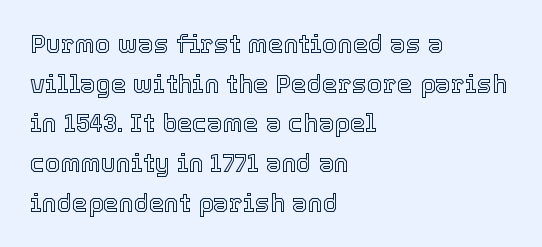
{"italic": "no", "underline": "no", "align": "left", "line_spacing": "normal", "line_spacing_ratio": 1.59, "letter_spacing": "normal", "letter_spacing_em": 0.0, "glyph_px": 25}
